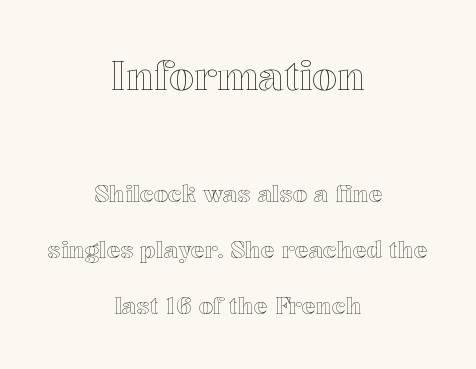
Q: Is the text italic (slanted)? A: No, it is upright.
Q: Is the text underlined? A: No.
Q: How is the paragraph aligned? A: Centered.
Q: Is the spacing between letters normal or unusually wide? A: Normal.
Q: Is the spacing between lines tight, normal or loose? A: Loose.
Q: Which block of text is set in a larger size, the first (top) or the second (bottom)? A: The first (top) one.
Q: Width (condensed, normal, or wide)? A: Normal.
Q: x-height? A: Medium.
Q: Monospaced? A: No.
